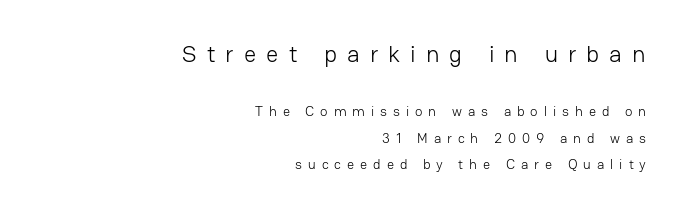
The image shows 24 px text type, upright; set right-aligned, line spacing 1.88x, unusually wide letter spacing (+0.42 em), not underlined; the first (top) block is 1.71x larger.
